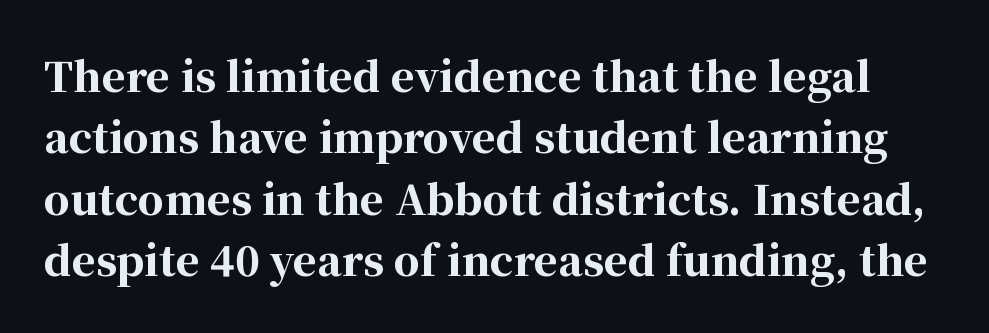
Q: Is the text bold? A: Yes.
Q: Is the text italic (slanted)? A: No, it is upright.
Q: Is the typeface a serif or a sans-serif typeface? A: Serif.
Q: Is the text underlined? A: No.
Q: Is the spacing between letters normal or unusually wide? A: Normal.
Q: Is the spacing between lines tight, normal or loose? A: Normal.
Q: Width (condensed, normal, or wide)? A: Normal.
Q: Stroke contrast? A: High.
Q: x-height? A: Medium.
Q: Monospaced? A: No.
